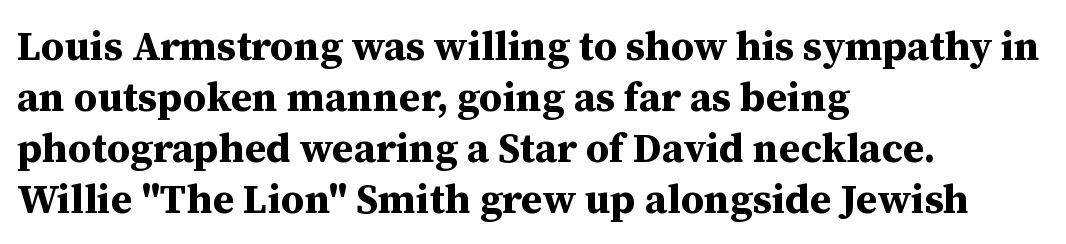
{"serif": "yes", "italic": "no", "bold": "yes", "weight": "bold", "width": "normal", "stroke_contrast": "medium", "x_height": "medium", "monospaced": "no", "underline": "no", "align": "left", "line_spacing_ratio": 1.24, "letter_spacing": "normal", "letter_spacing_em": 0.0, "glyph_px": 41}
